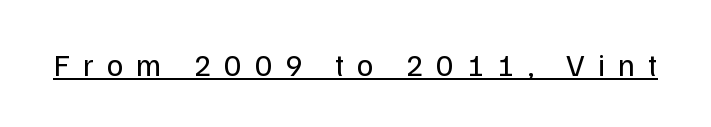
Q: Is the text bold? A: No.
Q: Is the text italic (slanted)? A: No, it is upright.
Q: Is the typeface a serif or a sans-serif typeface? A: Sans-serif.
Q: Is the text underlined? A: Yes.
Q: Is the spacing between letters normal or unusually wide? A: Unusually wide.
Q: Width (condensed, normal, or wide)? A: Normal.
Q: Stroke contrast? A: Low.
Q: x-height? A: Medium.
Q: Monospaced? A: No.
